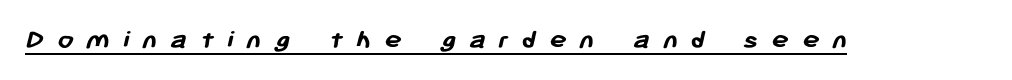
{"serif": "no", "bold": "yes", "weight": "semibold", "width": "normal", "stroke_contrast": "low", "x_height": "medium", "monospaced": "no", "underline": "yes", "letter_spacing": "wide", "letter_spacing_em": 0.44, "glyph_px": 29}
